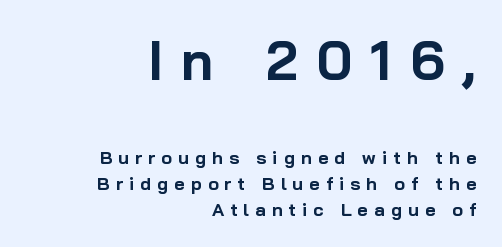
The image shows 54 px bold sans-serif type, upright; set right-aligned, normal line spacing (1.43x), unusually wide letter spacing (+0.34 em), not underlined; the first (top) block is 3.0x larger; low stroke contrast and a medium x-height.
